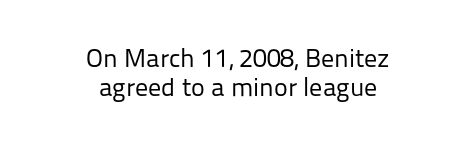
Q: Is the text bold? A: No.
Q: Is the text italic (slanted)? A: No, it is upright.
Q: Is the text underlined? A: No.
Q: How is the paragraph aligned? A: Centered.
Q: Is the spacing between letters normal or unusually wide? A: Normal.
Q: Is the spacing between lines tight, normal or loose? A: Tight.
